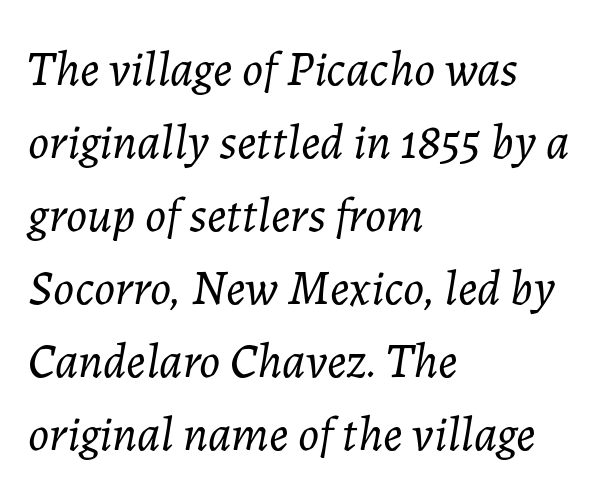
Think of a printed novel: that variable character pitch is what you see here. Successive baselines arrive at the customary interval. Is the type slanted? Yes — the strokes lean at a clear angle. The passage shown has conventional tracking throughout. A clean baseline with only descenders dipping below it. Summary of weight: not heavy and not bold.
